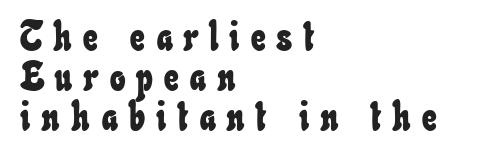
Q: Is the text underlined? A: No.
Q: How is the paragraph aligned? A: Left-aligned.
Q: Is the spacing between letters normal or unusually wide? A: Unusually wide.
Q: Is the spacing between lines tight, normal or loose? A: Tight.
Q: Width (condensed, normal, or wide)? A: Condensed.
Q: Stroke contrast? A: Low.
Q: x-height? A: Small.
Q: Monospaced? A: No.
